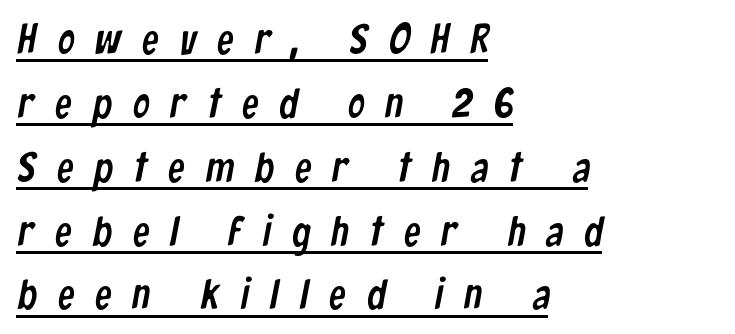
Q: Is the typeface a serif or a sans-serif typeface? A: Sans-serif.
Q: Is the text underlined? A: Yes.
Q: How is the paragraph aligned? A: Left-aligned.
Q: Is the spacing between letters normal or unusually wide? A: Unusually wide.
Q: Is the spacing between lines tight, normal or loose? A: Normal.
Q: Width (condensed, normal, or wide)? A: Condensed.
Q: Stroke contrast? A: Low.
Q: x-height? A: Medium.
Q: Monospaced? A: No.
